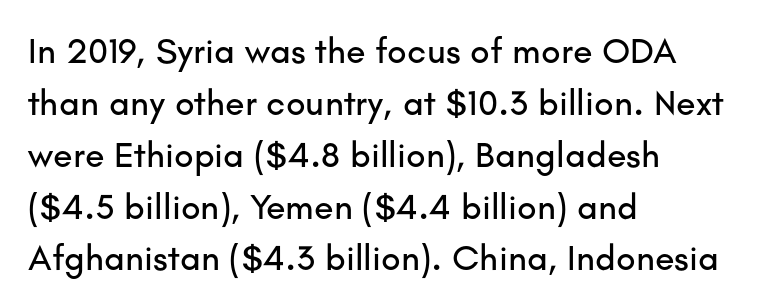
The image shows 36 px sans-serif type, upright; set left-aligned, normal line spacing (1.44x), normal letter spacing, not underlined; low stroke contrast and a small x-height.
